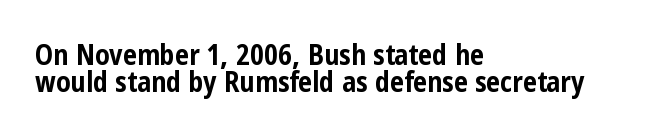
{"serif": "no", "italic": "no", "bold": "yes", "weight": "bold", "width": "condensed", "stroke_contrast": "low", "x_height": "medium", "monospaced": "no", "underline": "no", "align": "left", "line_spacing": "tight", "line_spacing_ratio": 0.98, "letter_spacing": "normal", "letter_spacing_em": 0.0, "glyph_px": 28}
